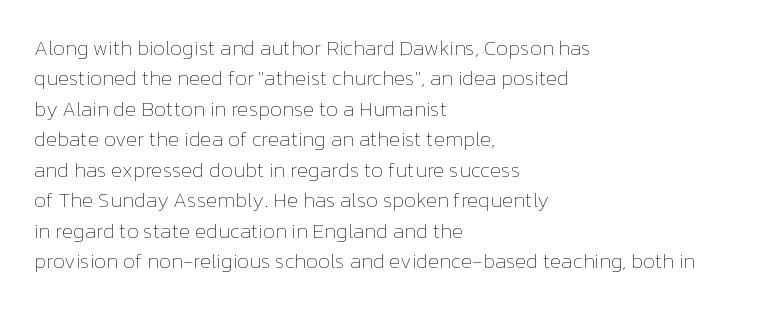
Letter spacing: default. Ink coverage per letter is moderate at most. The rag falls on the right side of this text block. Descenders are the only things crossing below the line. This block has exactly the height ordinary leading produces. This is the regular roman posture of the typeface.
